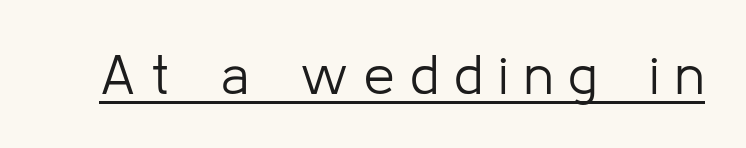
The image shows 55 px light sans-serif type, upright; set unusually wide letter spacing (+0.28 em), underlined; low stroke contrast and a medium x-height.
